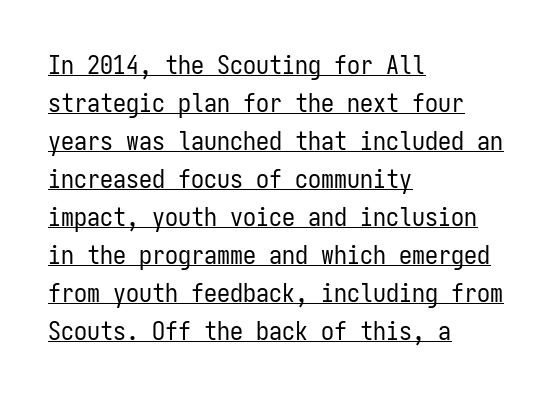
{"italic": "no", "bold": "no", "underline": "yes", "align": "left", "line_spacing": "normal", "line_spacing_ratio": 1.46, "letter_spacing": "normal", "letter_spacing_em": 0.0, "glyph_px": 26}
